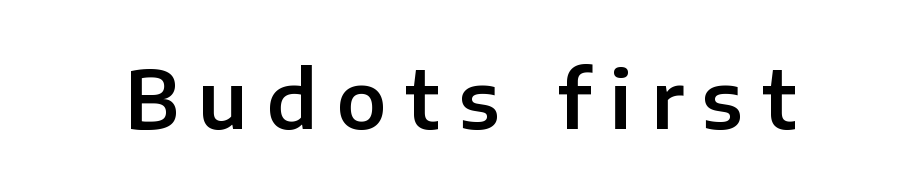
The image shows 79 px sans-serif type, upright; set unusually wide letter spacing (+0.24 em), not underlined; low stroke contrast and a medium x-height.
